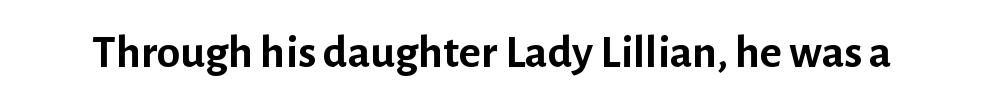
{"serif": "no", "italic": "no", "bold": "yes", "weight": "semibold", "width": "normal", "stroke_contrast": "low", "x_height": "medium", "monospaced": "no", "underline": "no", "letter_spacing": "normal", "letter_spacing_em": 0.0, "glyph_px": 47}
